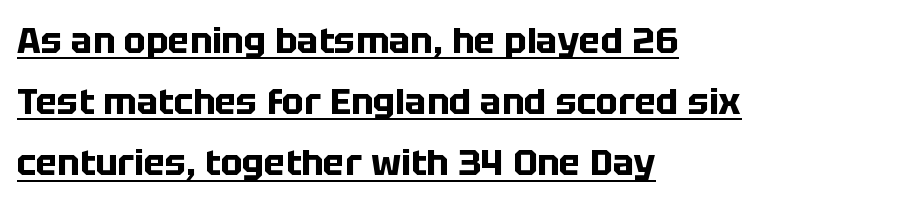
{"serif": "no", "italic": "no", "bold": "yes", "weight": "bold", "width": "normal", "stroke_contrast": "low", "x_height": "large", "monospaced": "no", "underline": "yes", "align": "left", "line_spacing": "normal", "line_spacing_ratio": 1.7, "letter_spacing": "normal", "letter_spacing_em": 0.0, "glyph_px": 36}
